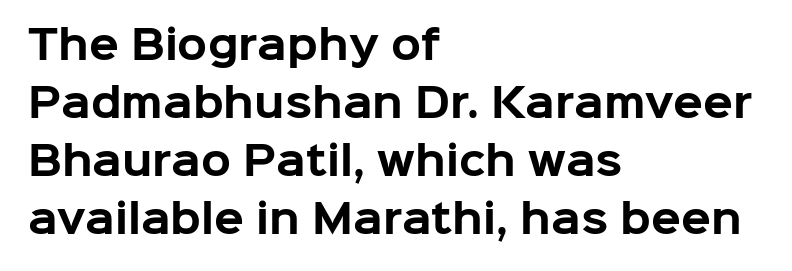
The image shows 39 px bold sans-serif type, upright; set left-aligned, normal line spacing (1.49x), normal letter spacing, not underlined; low stroke contrast and a medium x-height.
